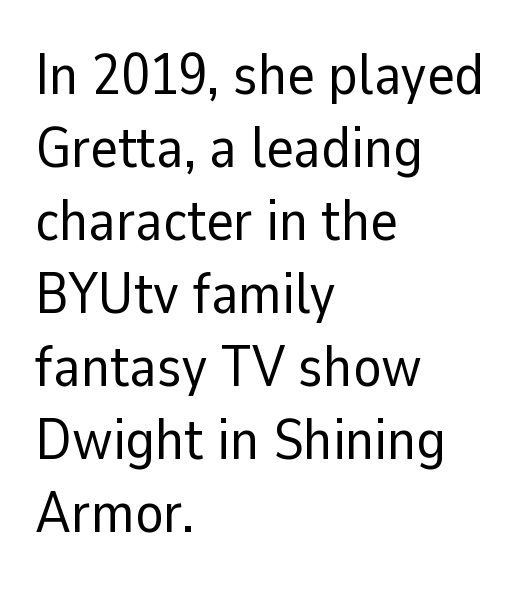
{"serif": "no", "italic": "no", "bold": "no", "weight": "regular", "width": "normal", "stroke_contrast": "low", "x_height": "medium", "monospaced": "no", "underline": "no", "align": "left", "line_spacing": "normal", "line_spacing_ratio": 1.26, "letter_spacing": "normal", "letter_spacing_em": 0.0, "glyph_px": 58}
